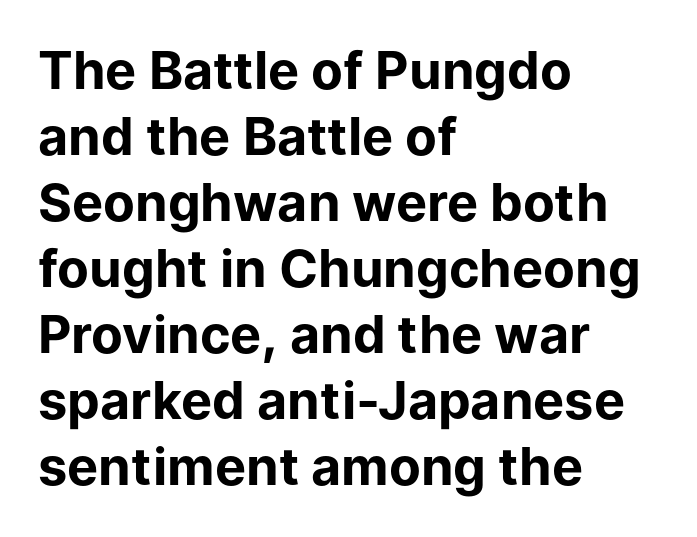
Q: Is the text bold? A: Yes.
Q: Is the text italic (slanted)? A: No, it is upright.
Q: Is the typeface a serif or a sans-serif typeface? A: Sans-serif.
Q: Is the text underlined? A: No.
Q: How is the paragraph aligned? A: Left-aligned.
Q: Is the spacing between letters normal or unusually wide? A: Normal.
Q: Is the spacing between lines tight, normal or loose? A: Normal.
Q: Width (condensed, normal, or wide)? A: Normal.
Q: Stroke contrast? A: Low.
Q: x-height? A: Medium.
Q: Monospaced? A: No.
